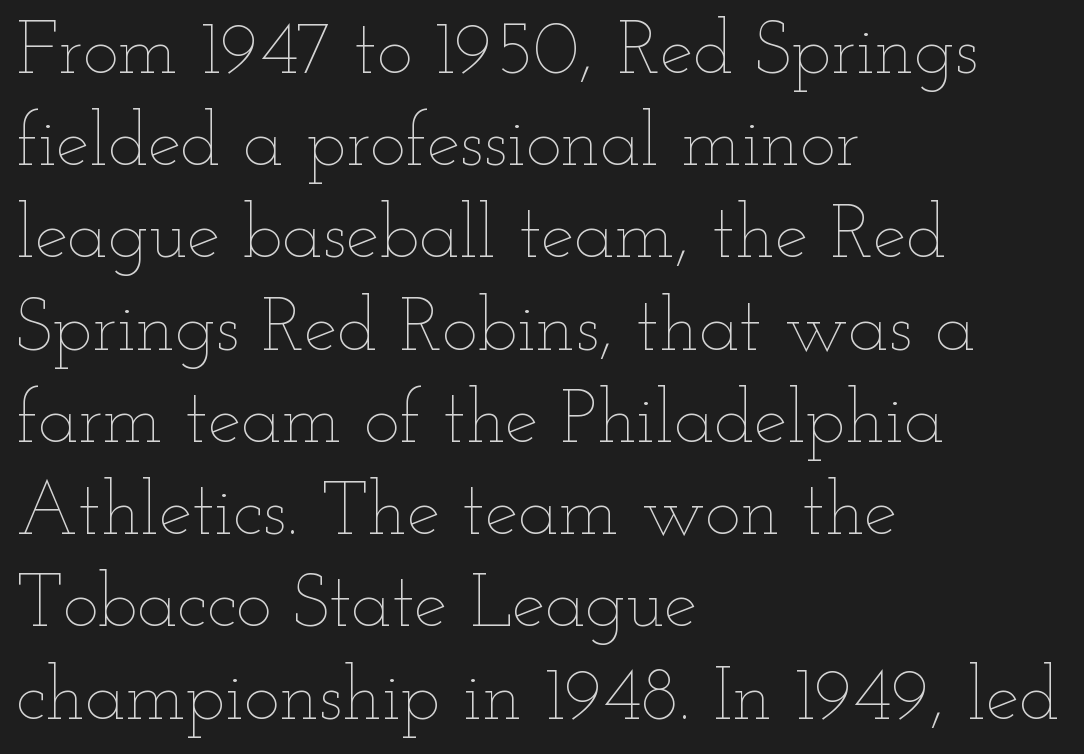
Ordinary non-slanted type is in use. Lines of text with bare space underneath. The rendering uses natural spacing where letterforms have individual widths. The strokes are not fattened; the text isn't bold. Horizontal alignment here is leftward, the default for most running prose. These lines keep a tight, regular rhythm from letter to letter.
